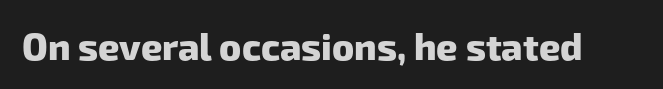
{"serif": "no", "bold": "yes", "weight": "heavy", "width": "normal", "stroke_contrast": "low", "x_height": "medium", "monospaced": "no", "underline": "no", "letter_spacing": "normal", "letter_spacing_em": 0.0, "glyph_px": 37}
